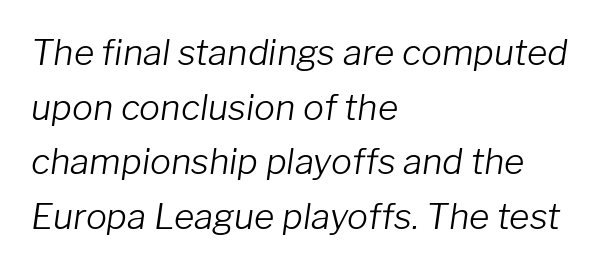
Q: Is the text bold? A: No.
Q: Is the text italic (slanted)? A: Yes, it leans right by about 8 degrees.
Q: Is the text underlined? A: No.
Q: How is the paragraph aligned? A: Left-aligned.
Q: Is the spacing between letters normal or unusually wide? A: Normal.
Q: Is the spacing between lines tight, normal or loose? A: Normal.
Q: Width (condensed, normal, or wide)? A: Normal.
Q: Stroke contrast? A: Low.
Q: x-height? A: Medium.
Q: Monospaced? A: No.
